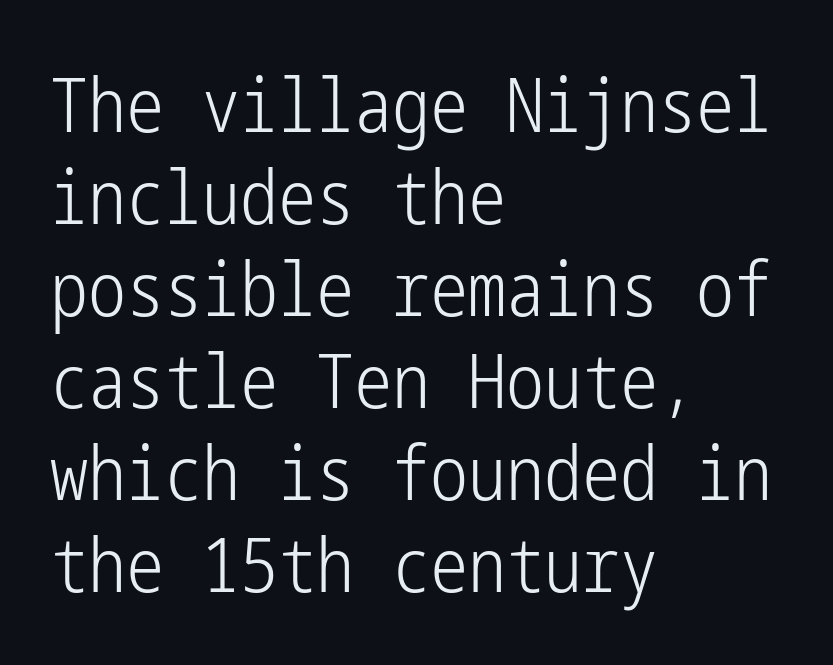
The image shows 76 px light, condensed sans-serif type, upright; set left-aligned, line spacing 1.21x, normal letter spacing, not underlined; low stroke contrast and a medium x-height.
